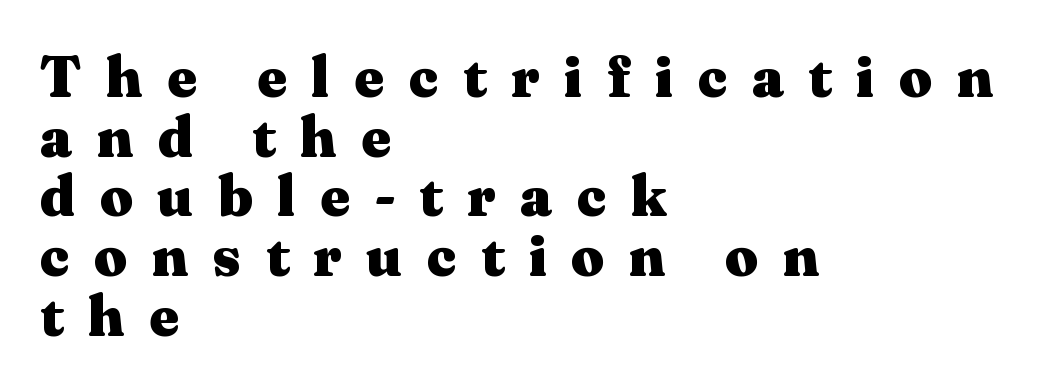
What kind of face is this? One with serifs. Summary of weight: heavy, a full bold. Typeset ragged right — the left edge is the straight one. Is this a fixed-width face? No — the glyphs have proportional, varying widths.
